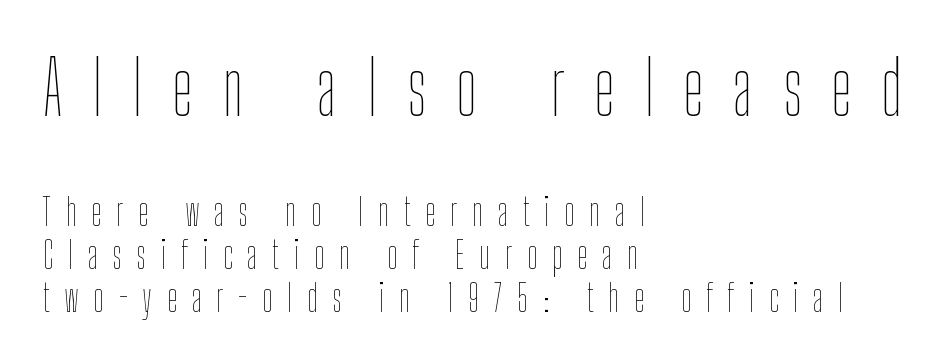
Layout note: lines flush left. Characters follow at a spacing far wider than the type designer built in. Compared with a typical body face, this is equally light or lighter still. Designer's note — italics off, roman on. The passage shown begins with its larger block and ends with its smaller one. The foot of each line stays bare and open.
